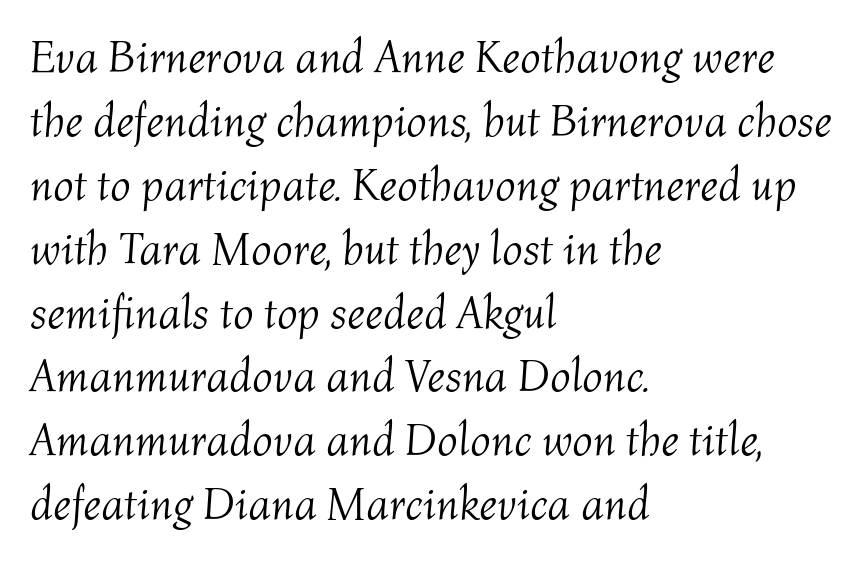
The image shows 45 px light type, italic (leaning right); set left-aligned, normal line spacing (1.42x), normal letter spacing, not underlined; medium stroke contrast and a medium x-height.
